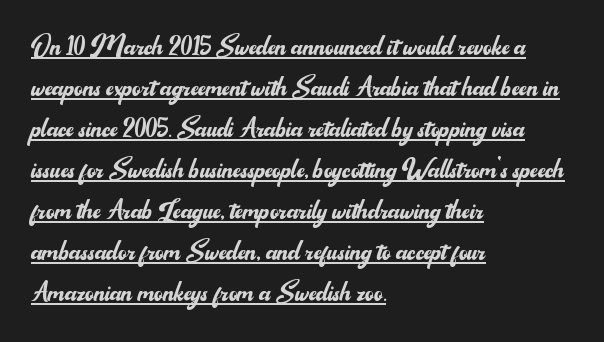
The passage shown is typed in a proportional face where columns would drift. Glance below the letters and you will spot a drawn line. Standard letterfit; no display-style spreading of the glyphs. Vertical stems look standard width or narrower in stroke.
